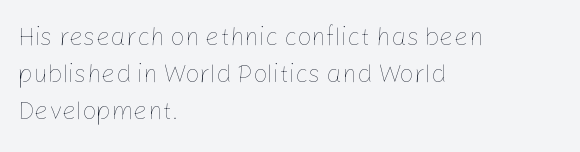
The image shows 25 px text type, upright; set left-aligned, normal line spacing (1.48x), normal letter spacing, not underlined.
